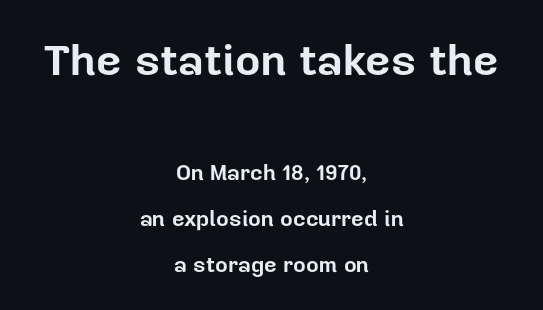
{"serif": "no", "italic": "no", "bold": "yes", "weight": "bold", "width": "normal", "stroke_contrast": "low", "x_height": "medium", "monospaced": "no", "underline": "no", "align": "center", "line_spacing": "loose", "line_spacing_ratio": 2.09, "letter_spacing": "normal", "letter_spacing_em": 0.0, "larger_block": "first", "size_ratio": 2.0, "glyph_px": 44}
